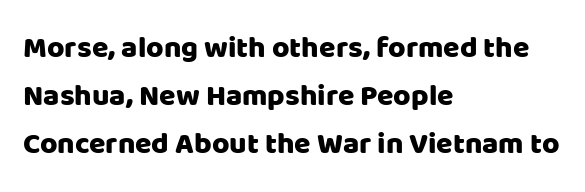
{"serif": "no", "italic": "no", "width": "normal", "stroke_contrast": "low", "x_height": "large", "monospaced": "no", "underline": "no", "align": "left", "line_spacing": "normal", "line_spacing_ratio": 1.6, "letter_spacing": "normal", "letter_spacing_em": 0.0, "glyph_px": 30}
